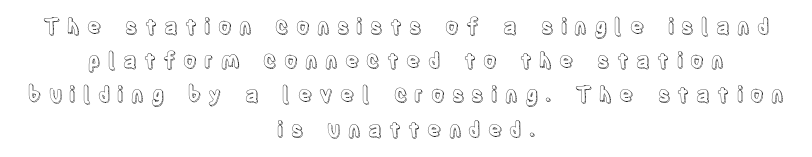
Q: Is the text italic (slanted)? A: No, it is upright.
Q: Is the text underlined? A: No.
Q: How is the paragraph aligned? A: Centered.
Q: Is the spacing between letters normal or unusually wide? A: Unusually wide.
Q: Is the spacing between lines tight, normal or loose? A: Normal.
